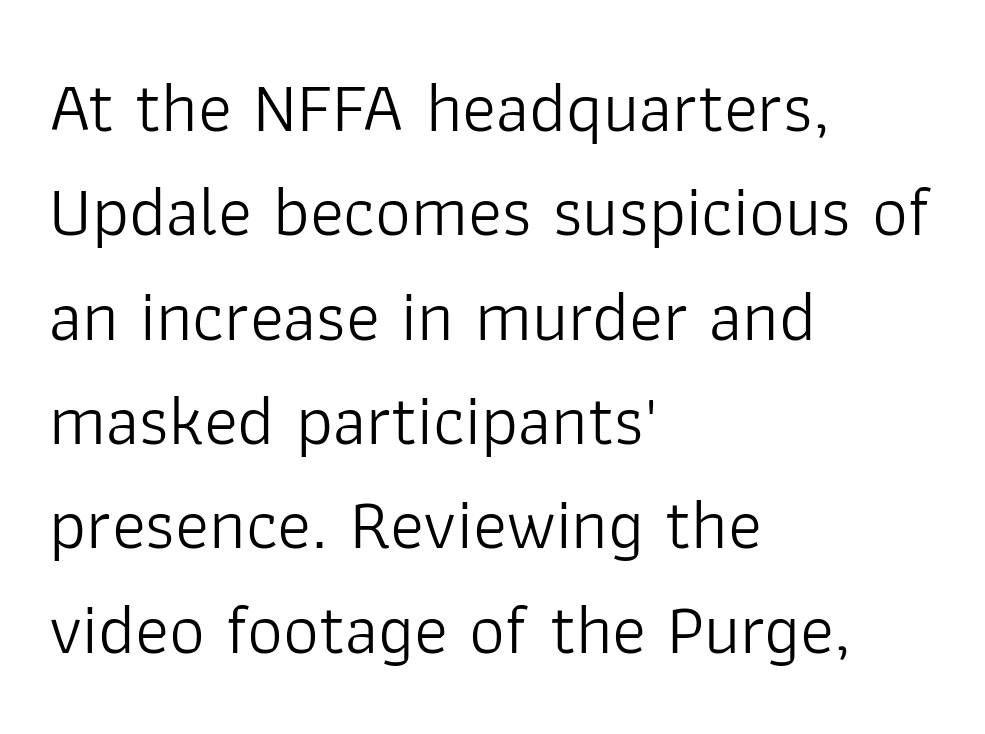
The image shows 71 px light sans-serif type, upright; set left-aligned, normal line spacing (1.47x), normal letter spacing, not underlined; low stroke contrast and a medium x-height.
